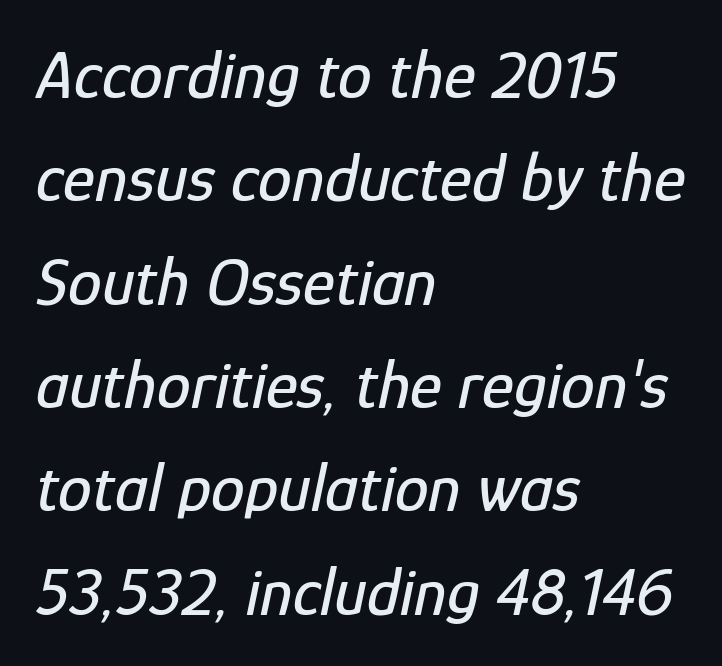
The image shows 68 px condensed type, italic (leaning right); set left-aligned, normal line spacing (1.52x), normal letter spacing, not underlined; low stroke contrast and a medium x-height.
